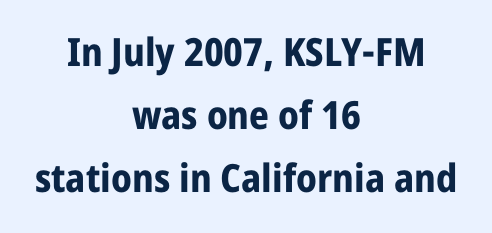
The typography opts for an upright posture over an oblique one. Descenders hang freely into open space. The sample has been set heavy, in full bold. Students, note that the glyphs here touch the page at normal intervals. A typesetter would call this proportional, since set widths differ per character. The space between consecutive lines is moderate.
